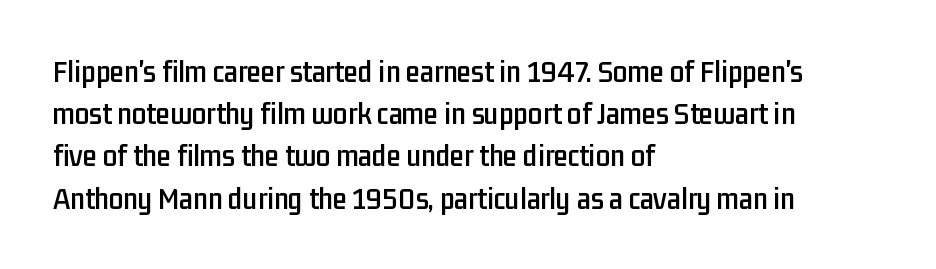
{"serif": "no", "italic": "no", "width": "condensed", "stroke_contrast": "low", "x_height": "medium", "monospaced": "no", "underline": "no", "align": "left", "line_spacing": "normal", "line_spacing_ratio": 1.32, "letter_spacing": "normal", "letter_spacing_em": 0.0, "glyph_px": 32}
